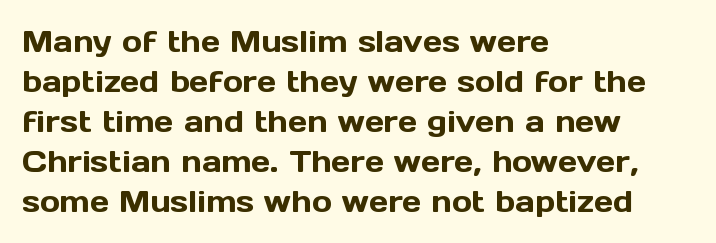
{"serif": "no", "italic": "no", "width": "normal", "x_height": "medium", "monospaced": "no", "underline": "no", "align": "left", "line_spacing": "normal", "line_spacing_ratio": 1.33, "letter_spacing": "normal", "letter_spacing_em": 0.0, "glyph_px": 30}
